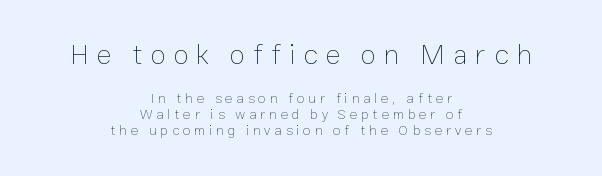
The image shows 28 px thin type, upright; set centered, line spacing 1.16x, unusually wide letter spacing (+0.28 em), not underlined; the first (top) block is 2.0x larger; low stroke contrast and a medium x-height.
